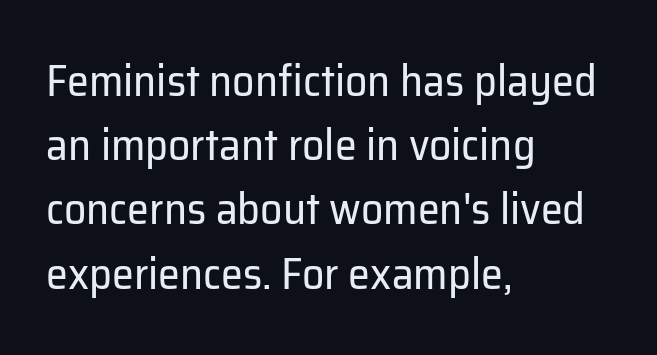
The image shows 44 px regular-weight sans-serif type, upright; set left-aligned, normal line spacing (1.46x), normal letter spacing, not underlined; low stroke contrast and a medium x-height.
